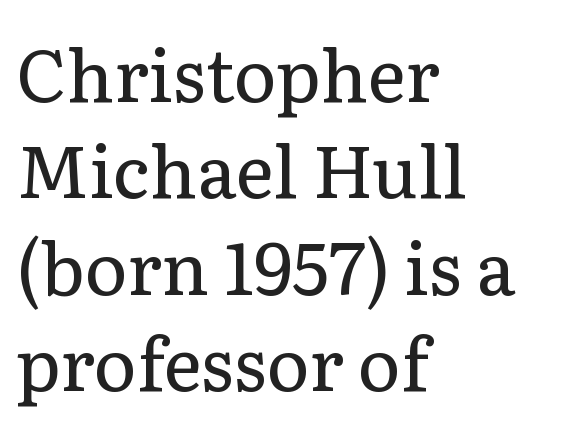
The image shows 73 px regular-weight serif type, upright; set left-aligned, normal line spacing (1.32x), normal letter spacing, not underlined; low stroke contrast and a medium x-height.
